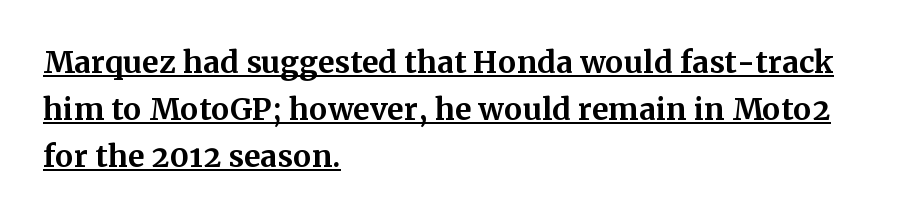
Q: Is the text bold? A: Yes.
Q: Is the text italic (slanted)? A: No, it is upright.
Q: Is the typeface a serif or a sans-serif typeface? A: Serif.
Q: Is the text underlined? A: Yes.
Q: How is the paragraph aligned? A: Left-aligned.
Q: Is the spacing between letters normal or unusually wide? A: Normal.
Q: Is the spacing between lines tight, normal or loose? A: Normal.
Q: Width (condensed, normal, or wide)? A: Normal.
Q: Stroke contrast? A: Medium.
Q: x-height? A: Medium.
Q: Monospaced? A: No.
